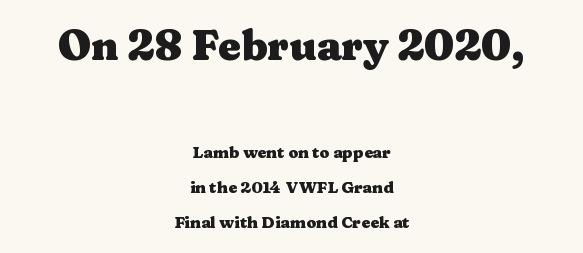
The rag falls on both sides of this text block equally. Leading: increased. The area under the type is left untouched. Style check: upright. The characters look thick and weighty, a clear bold. The passage shown begins with its larger block and ends with its smaller one.
